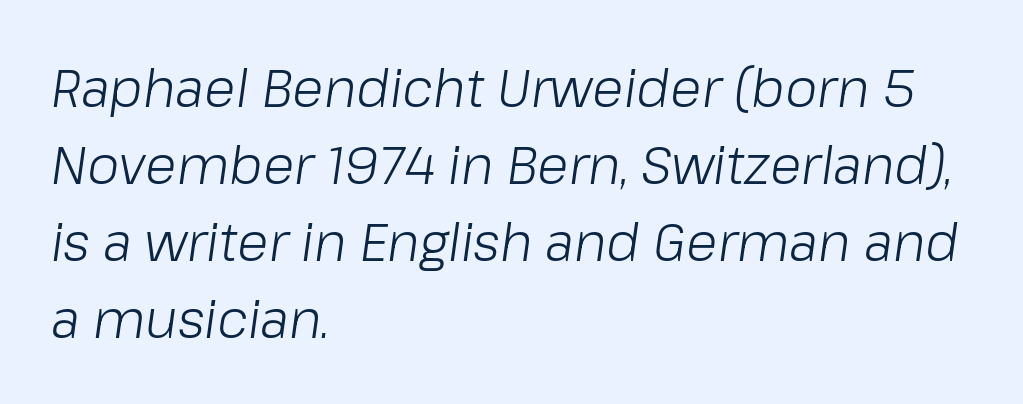
Q: Is the text bold? A: No.
Q: Is the text italic (slanted)? A: Yes, it leans right by about 8 degrees.
Q: Is the text underlined? A: No.
Q: How is the paragraph aligned? A: Left-aligned.
Q: Is the spacing between letters normal or unusually wide? A: Normal.
Q: Is the spacing between lines tight, normal or loose? A: Normal.
Q: Width (condensed, normal, or wide)? A: Normal.
Q: Stroke contrast? A: Low.
Q: x-height? A: Medium.
Q: Monospaced? A: No.
